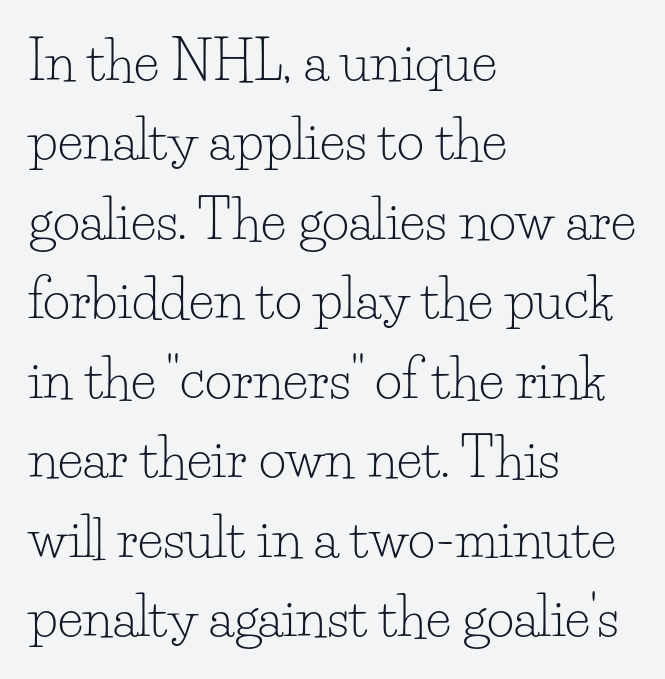
Q: Is the text bold? A: No.
Q: Is the text italic (slanted)? A: No, it is upright.
Q: Is the typeface a serif or a sans-serif typeface? A: Serif.
Q: Is the text underlined? A: No.
Q: How is the paragraph aligned? A: Left-aligned.
Q: Is the spacing between letters normal or unusually wide? A: Normal.
Q: Is the spacing between lines tight, normal or loose? A: Normal.
Q: Width (condensed, normal, or wide)? A: Normal.
Q: Stroke contrast? A: Low.
Q: x-height? A: Small.
Q: Monospaced? A: No.
